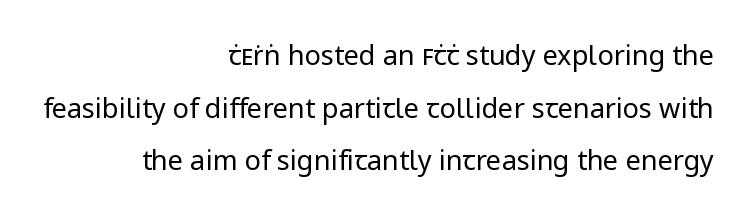
Nope, not italic — everything's standing straight. Summary of vertical rhythm: relaxed, with wide interline spacing. Clear beneath every line of the passage. There is no visible air inserted between adjacent glyphs.
